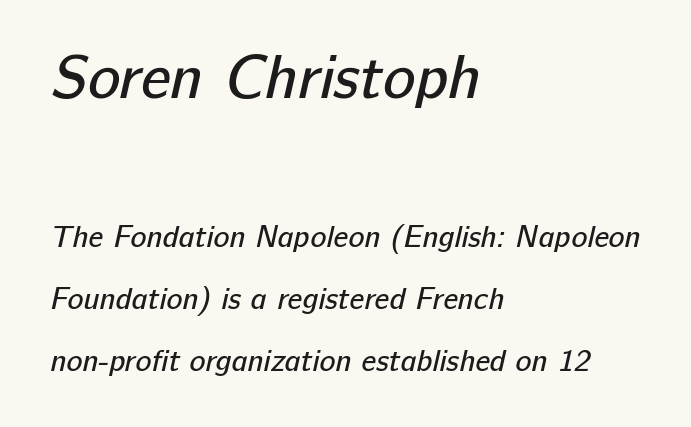
The image shows 61 px regular-weight sans-serif type; set left-aligned, loose line spacing (2.06x), normal letter spacing, not underlined; the first (top) block is 2.03x larger; low stroke contrast and a medium x-height.
